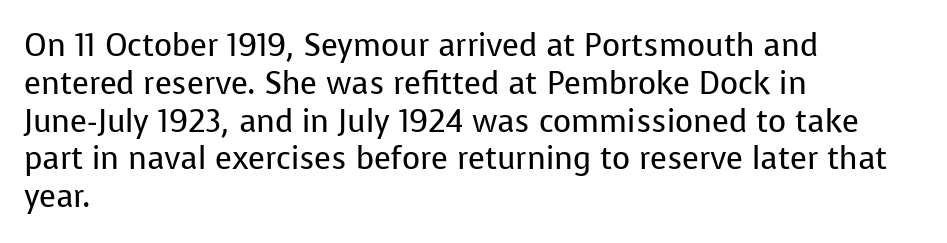
Which margin do the lines hug? The left one — the right edge is uneven. Type style note: lacks serifs. Does the lettering tilt? It doesn't — this is upright. The foot of each line stays bare and open. The horizontal fit of the characters is conventional and even.
